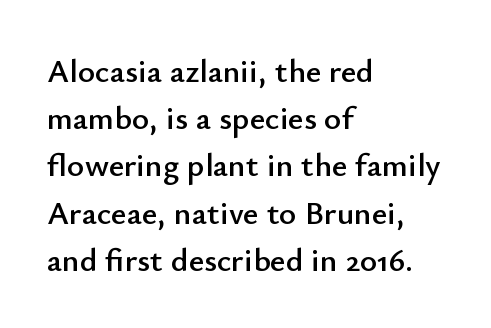
The image shows 33 px sans-serif type, upright; set left-aligned, normal line spacing (1.43x), normal letter spacing, not underlined; low stroke contrast and a small x-height.
